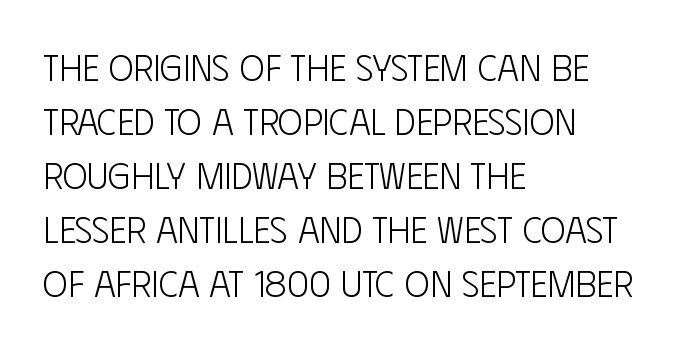
{"serif": "no", "italic": "no", "bold": "no", "weight": "light", "width": "condensed", "stroke_contrast": "low", "x_height": "large", "monospaced": "no", "underline": "no", "align": "left", "line_spacing": "normal", "line_spacing_ratio": 1.46, "letter_spacing": "normal", "letter_spacing_em": 0.0, "glyph_px": 37}
